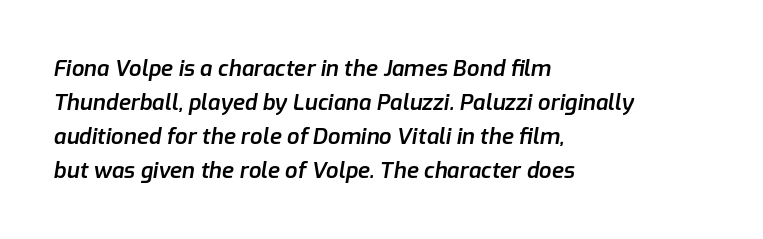
Q: Is the text bold? A: Semi-bold.
Q: Is the text italic (slanted)? A: Yes, it leans right by about 9 degrees.
Q: Is the text underlined? A: No.
Q: How is the paragraph aligned? A: Left-aligned.
Q: Is the spacing between letters normal or unusually wide? A: Normal.
Q: Is the spacing between lines tight, normal or loose? A: Normal.
